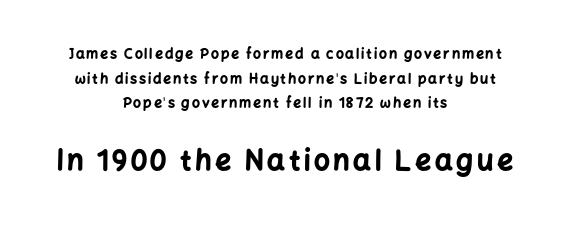
{"serif": "no", "italic": "no", "bold": "yes", "weight": "bold", "width": "normal", "stroke_contrast": "low", "x_height": "medium", "monospaced": "no", "underline": "no", "align": "center", "line_spacing_ratio": 1.76, "larger_block": "second", "size_ratio": 2.0, "glyph_px": 28}
